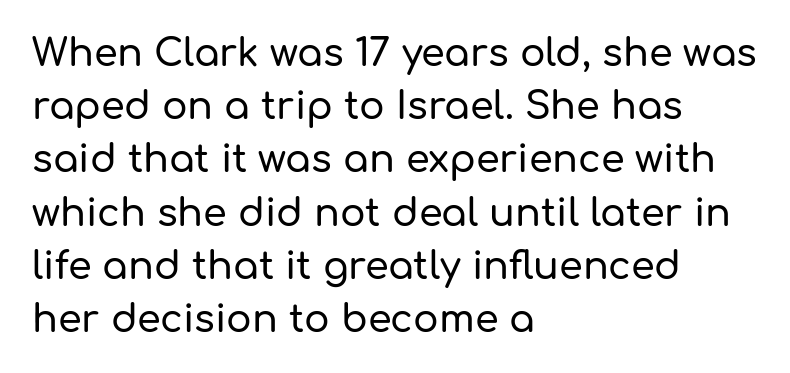
{"serif": "no", "italic": "no", "width": "normal", "stroke_contrast": "low", "x_height": "medium", "monospaced": "no", "underline": "no", "align": "left", "line_spacing": "normal", "line_spacing_ratio": 1.4, "letter_spacing": "normal", "letter_spacing_em": 0.0, "glyph_px": 38}
